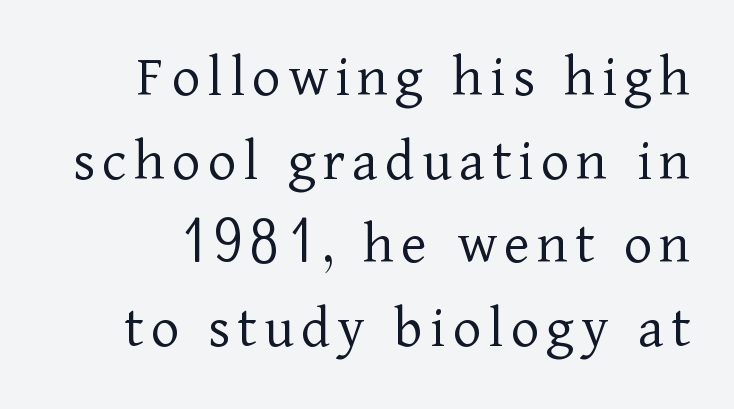
Q: Is the text bold? A: No.
Q: Is the text italic (slanted)? A: No, it is upright.
Q: Is the typeface a serif or a sans-serif typeface? A: Serif.
Q: Is the text underlined? A: No.
Q: Is the spacing between lines tight, normal or loose? A: Normal.
Q: Width (condensed, normal, or wide)? A: Normal.
Q: Stroke contrast? A: Low.
Q: x-height? A: Medium.
Q: Monospaced? A: No.
